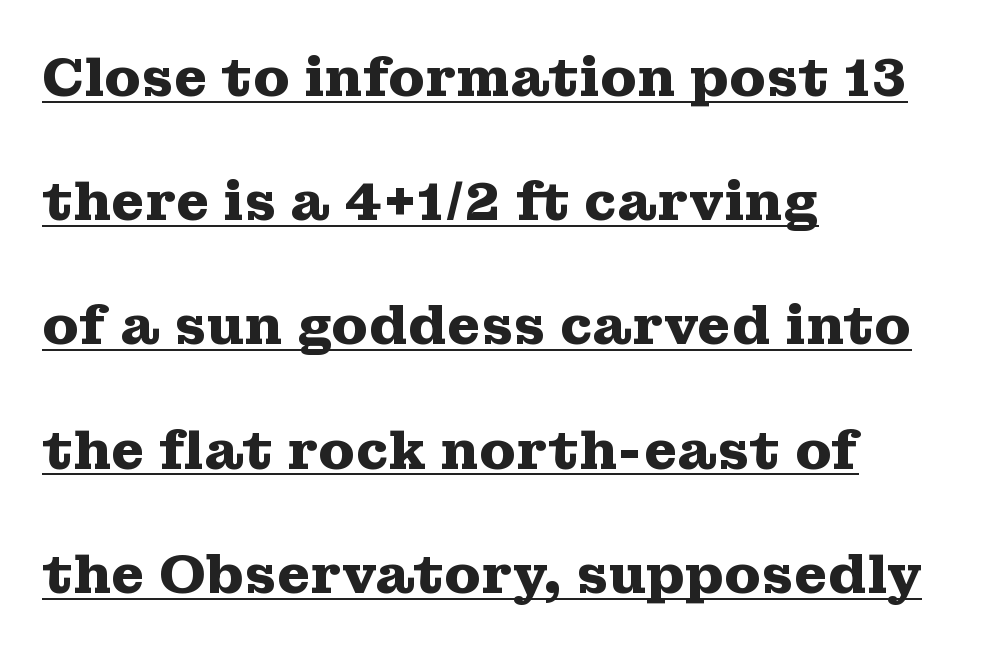
{"serif": "yes", "italic": "no", "bold": "yes", "weight": "heavy", "width": "wide", "stroke_contrast": "medium", "x_height": "medium", "monospaced": "no", "underline": "yes", "align": "left", "line_spacing": "loose", "line_spacing_ratio": 2.3, "letter_spacing": "normal", "letter_spacing_em": 0.0, "glyph_px": 54}
